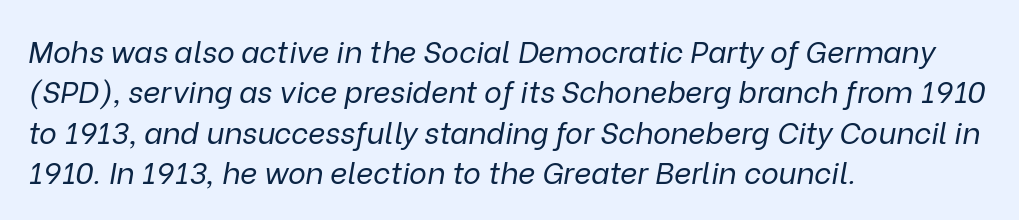
The image shows 30 px regular-weight type, italic (leaning right); set left-aligned, normal line spacing (1.35x), normal letter spacing, not underlined; low stroke contrast and a medium x-height.
